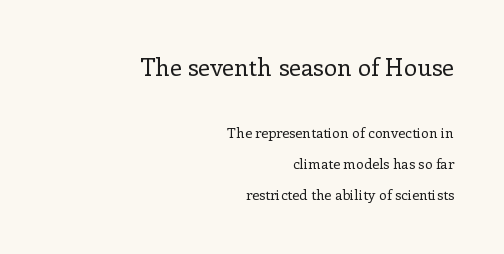
{"italic": "no", "bold": "no", "underline": "no", "align": "right", "line_spacing": "loose", "line_spacing_ratio": 2.2, "letter_spacing": "normal", "letter_spacing_em": 0.0, "larger_block": "first", "size_ratio": 1.71, "glyph_px": 24}
